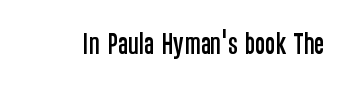
The image shows 24 px text type, upright; set normal letter spacing, not underlined.
